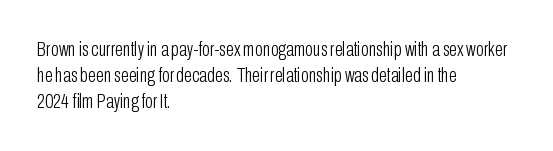
{"italic": "no", "bold": "no", "underline": "no", "align": "left", "line_spacing_ratio": 1.24, "letter_spacing": "normal", "letter_spacing_em": 0.0, "glyph_px": 21}
